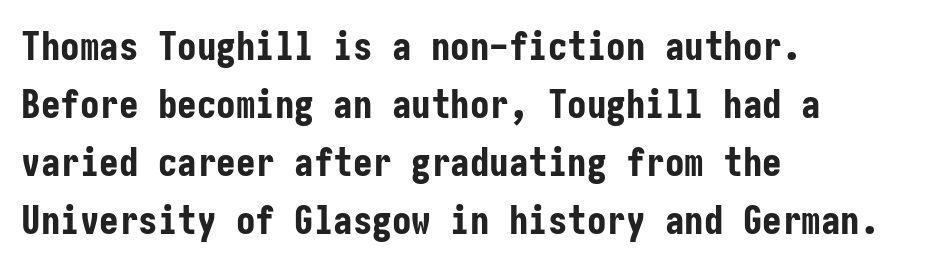
{"serif": "no", "italic": "no", "bold": "yes", "weight": "bold", "width": "condensed", "stroke_contrast": "low", "x_height": "medium", "underline": "no", "align": "left", "line_spacing": "normal", "line_spacing_ratio": 1.49, "letter_spacing": "normal", "letter_spacing_em": 0.0, "glyph_px": 39}
